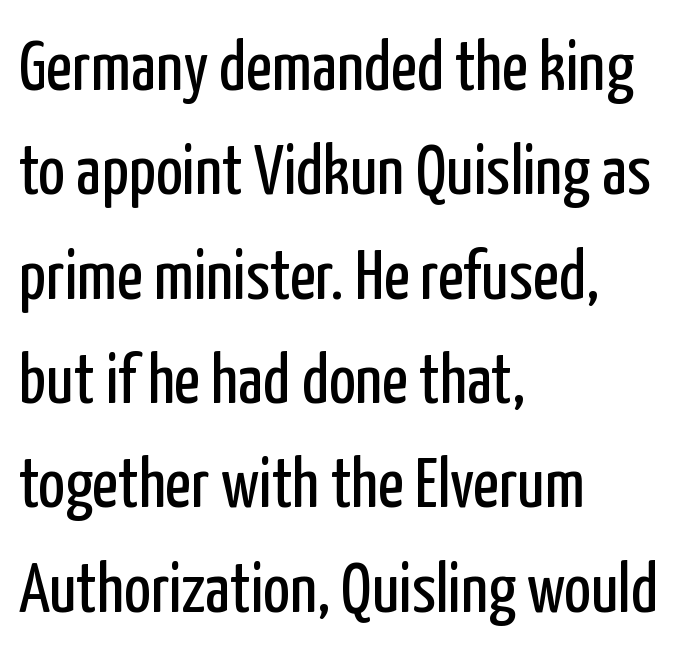
{"serif": "no", "italic": "no", "bold": "no", "weight": "regular", "width": "condensed", "stroke_contrast": "low", "x_height": "medium", "monospaced": "no", "underline": "no", "align": "left", "line_spacing": "normal", "line_spacing_ratio": 1.47, "letter_spacing": "normal", "letter_spacing_em": 0.0, "glyph_px": 71}
